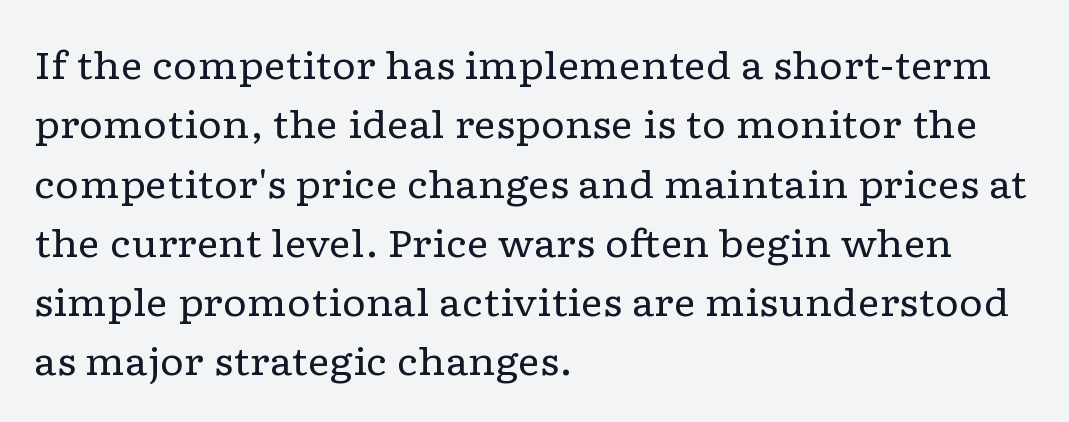
The image shows 38 px regular-weight, wide serif type, upright; set left-aligned, normal line spacing (1.56x), normal letter spacing, not underlined; low stroke contrast and a medium x-height.
